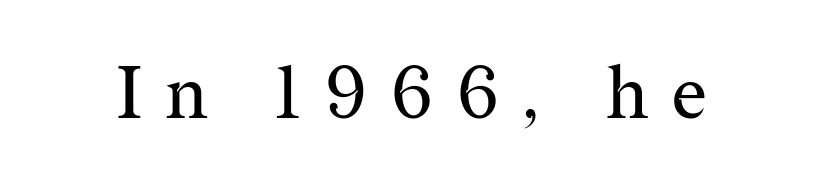
On a weight scale, this lands at 450 or below. Are there feet on the stems? There are — it's a serif. The rendering uses natural spacing where letterforms have individual widths. Is there any slant? The stems are plumb. Any mark beneath the type? The region is blank. The letterforms stand isolated, each surrounded by extra space.
